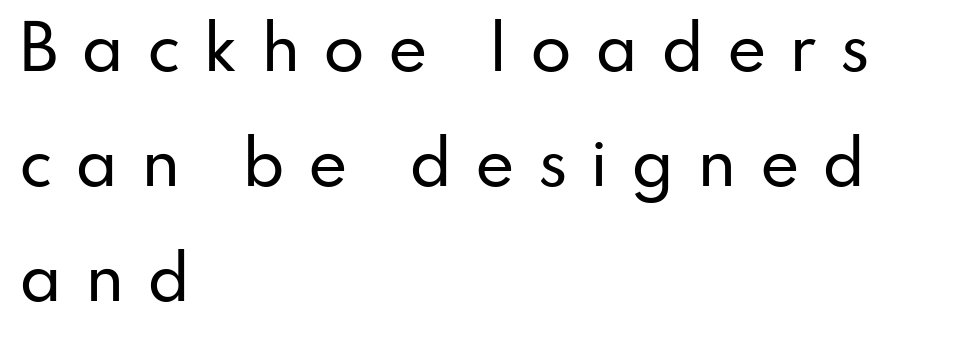
Q: Is the text italic (slanted)? A: No, it is upright.
Q: Is the typeface a serif or a sans-serif typeface? A: Sans-serif.
Q: Is the text underlined? A: No.
Q: How is the paragraph aligned? A: Left-aligned.
Q: Is the spacing between letters normal or unusually wide? A: Unusually wide.
Q: Is the spacing between lines tight, normal or loose? A: Loose.
Q: Width (condensed, normal, or wide)? A: Normal.
Q: Stroke contrast? A: Low.
Q: x-height? A: Small.
Q: Monospaced? A: No.
